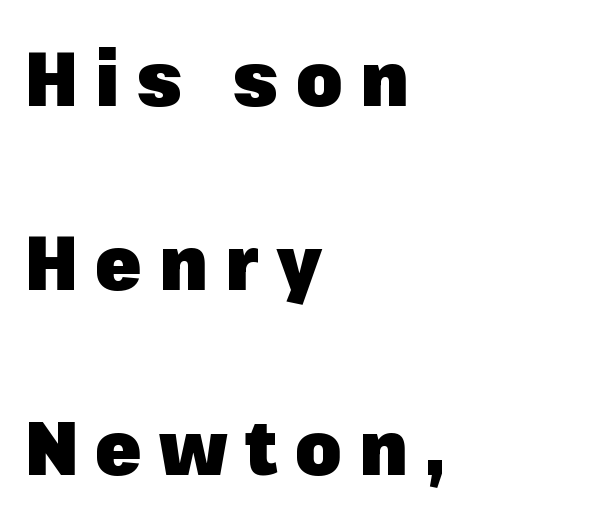
Q: Is the text bold? A: Yes.
Q: Is the text italic (slanted)? A: No, it is upright.
Q: Is the typeface a serif or a sans-serif typeface? A: Sans-serif.
Q: Is the text underlined? A: No.
Q: How is the paragraph aligned? A: Left-aligned.
Q: Is the spacing between letters normal or unusually wide? A: Unusually wide.
Q: Is the spacing between lines tight, normal or loose? A: Loose.
Q: Width (condensed, normal, or wide)? A: Normal.
Q: Stroke contrast? A: Low.
Q: x-height? A: Medium.
Q: Monospaced? A: No.
